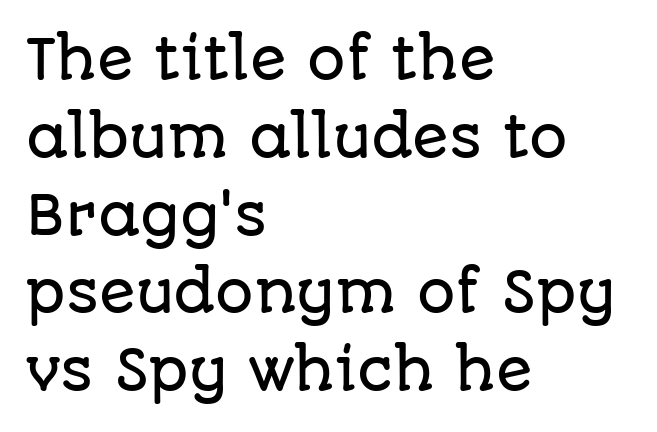
Each row of text sits above clean, open space. These lines stack with their left ends in a neat column. In terms of posture, this sample is upright. Letter spacing: default. In terms of letterform style, serifs are entirely absent. What's the leading like? Ordinary, nothing unusual.
